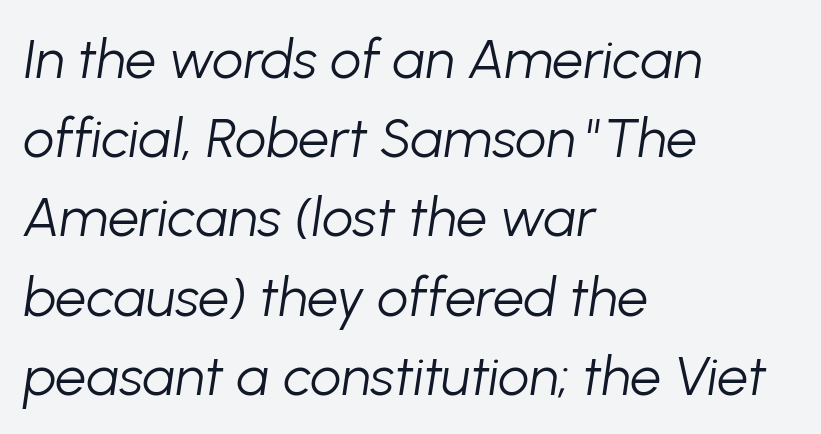
Compared with typical body copy, the letter spacing here is the same. Think standard paragraph weight, or any step lighter than that. Style check: oblique. The gap between lines stays unmarked. The rendering uses natural spacing where letterforms have individual widths.
